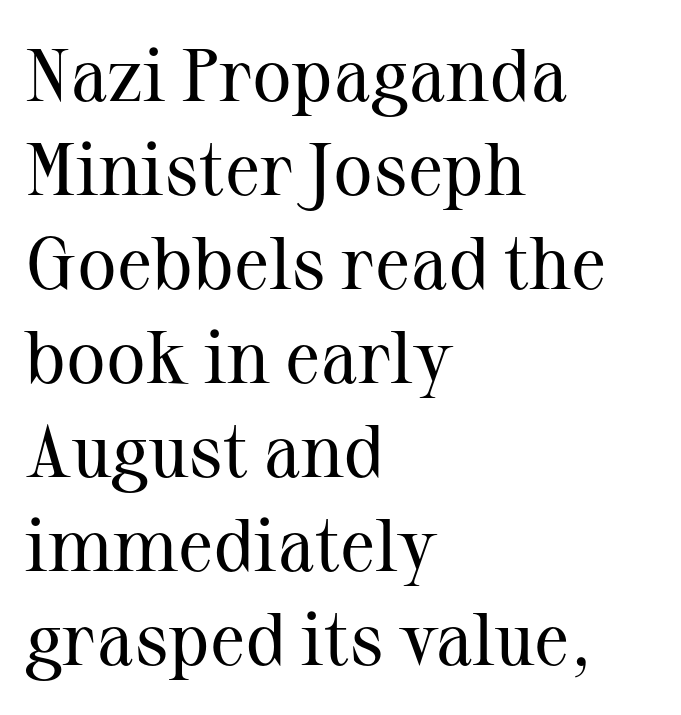
{"serif": "yes", "italic": "no", "bold": "no", "weight": "regular", "width": "normal", "stroke_contrast": "medium", "x_height": "medium", "monospaced": "no", "underline": "no", "align": "left", "line_spacing": "normal", "line_spacing_ratio": 1.27, "letter_spacing": "normal", "letter_spacing_em": 0.0, "glyph_px": 74}
